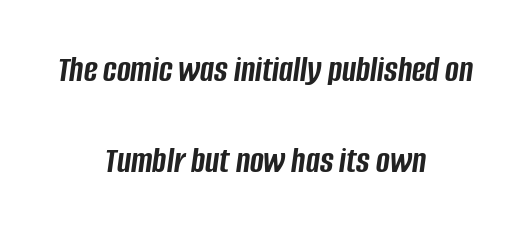
{"italic": "yes", "lean": "right", "slant_degrees": 8, "bold": "yes", "weight": "semibold", "width": "condensed", "stroke_contrast": "low", "x_height": "large", "monospaced": "no", "underline": "no", "align": "center", "line_spacing": "loose", "line_spacing_ratio": 2.46, "letter_spacing": "normal", "letter_spacing_em": 0.0, "glyph_px": 37}
